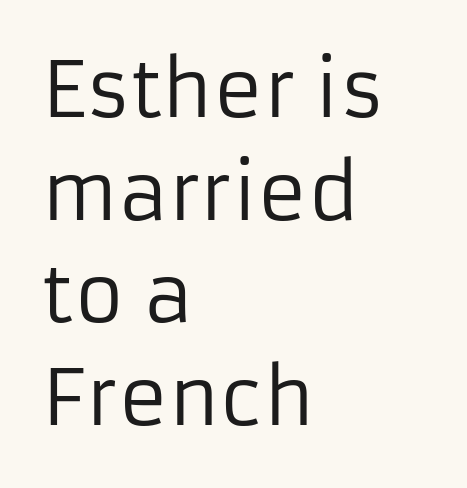
{"serif": "no", "italic": "no", "bold": "no", "weight": "regular", "width": "normal", "stroke_contrast": "low", "x_height": "medium", "monospaced": "no", "underline": "no", "align": "left", "line_spacing": "normal", "line_spacing_ratio": 1.35, "letter_spacing": "normal", "letter_spacing_em": 0.0, "glyph_px": 76}
